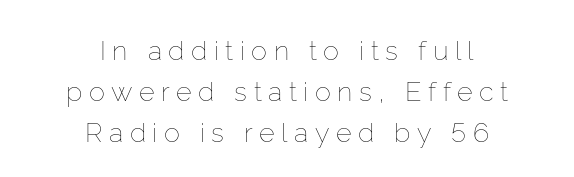
The image shows 27 px text type, upright; set centered, normal line spacing (1.51x), unusually wide letter spacing (+0.24 em), not underlined.
